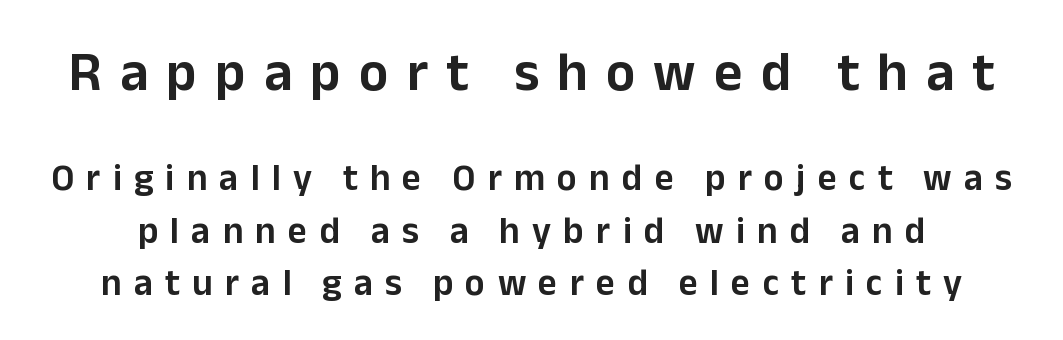
Decoration check: the copy has no underline. Of the two passages, the one on top uses the larger point size. The type family on display is of the sans-serif kind. One glance says typical: line gaps are just what's usual.
